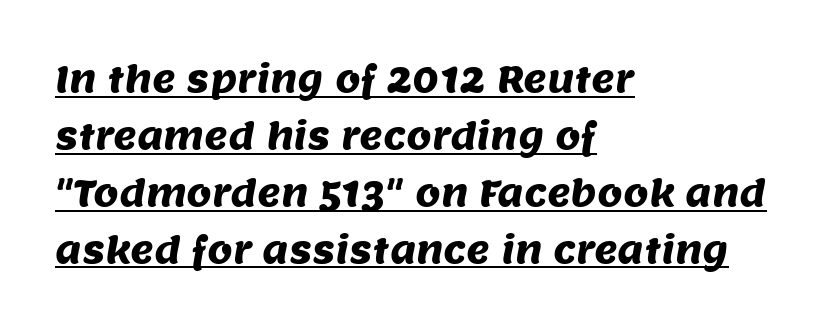
{"serif": "no", "width": "normal", "stroke_contrast": "medium", "x_height": "large", "monospaced": "no", "underline": "yes", "align": "left", "line_spacing": "normal", "line_spacing_ratio": 1.58, "letter_spacing": "normal", "letter_spacing_em": 0.0, "glyph_px": 36}
